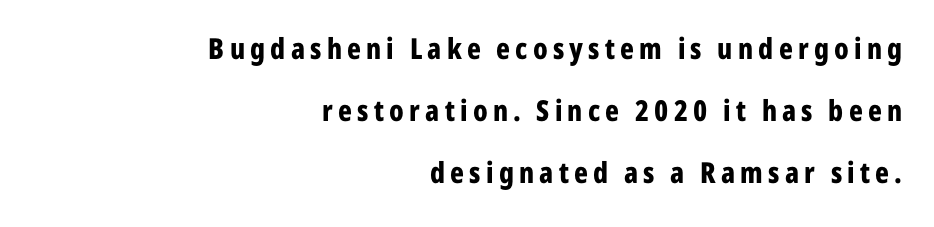
{"serif": "no", "italic": "no", "bold": "yes", "weight": "bold", "width": "condensed", "stroke_contrast": "low", "x_height": "medium", "monospaced": "no", "underline": "no", "align": "right", "line_spacing": "loose", "line_spacing_ratio": 2.13, "glyph_px": 29}
